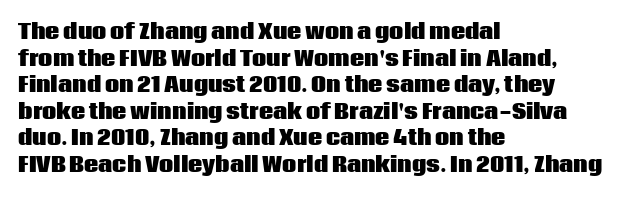
The typography opts for an upright posture over an oblique one. A classic flush-left, rag-right setting is used for this passage. Words appear dense and cohesive because spacing is normal. A full-strength bold gives these letters their thick strokes. Rule under the text: the space is simply empty.
